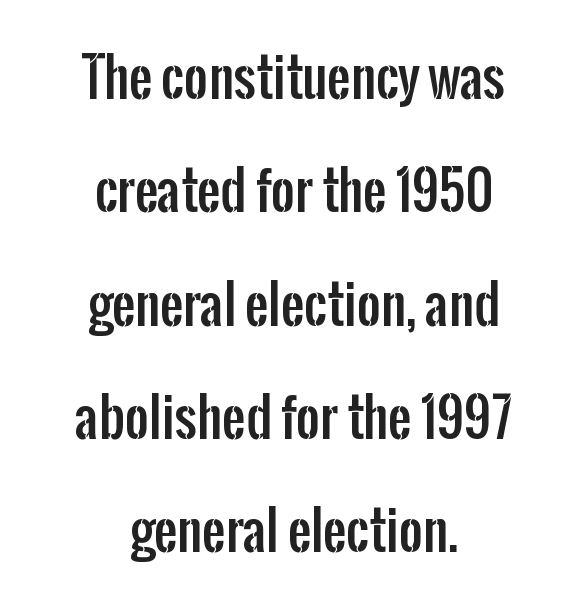
The image shows 52 px condensed sans-serif type, upright; set centered, loose line spacing (2.18x), normal letter spacing, not underlined; low stroke contrast and a medium x-height.
